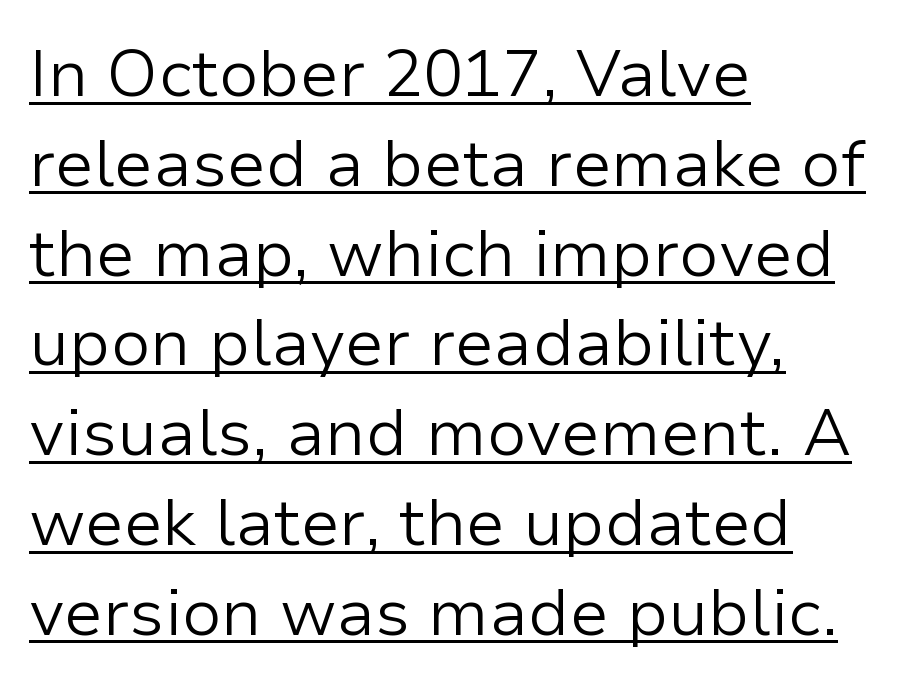
Q: Is the text bold? A: No.
Q: Is the text italic (slanted)? A: No, it is upright.
Q: Is the typeface a serif or a sans-serif typeface? A: Sans-serif.
Q: Is the text underlined? A: Yes.
Q: How is the paragraph aligned? A: Left-aligned.
Q: Is the spacing between letters normal or unusually wide? A: Normal.
Q: Is the spacing between lines tight, normal or loose? A: Normal.
Q: Width (condensed, normal, or wide)? A: Normal.
Q: Stroke contrast? A: Low.
Q: x-height? A: Medium.
Q: Monospaced? A: No.
